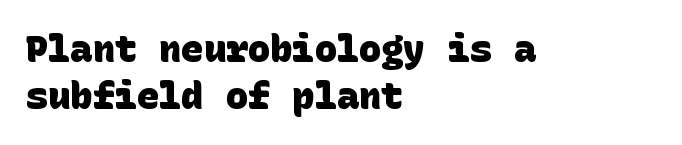
Decoration check: the copy has no underline. Left-aligned paragraph, ragged on the right. Observe the absence of serifs on each vertical stroke in this sample. The letterforms sit shoulder to shoulder at normal distance. Quick note: interline space is typical.
